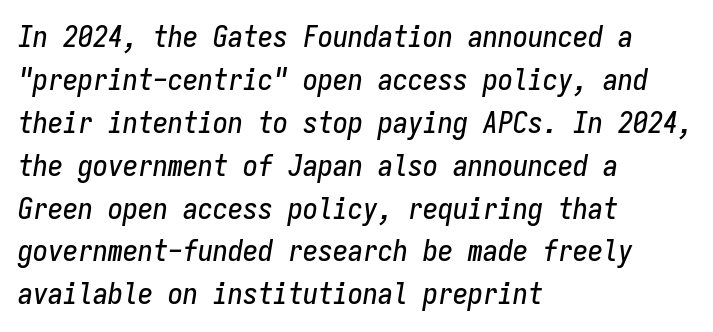
{"italic": "yes", "lean": "right", "slant_degrees": 9, "width": "condensed", "stroke_contrast": "low", "x_height": "medium", "monospaced": "yes", "underline": "no", "align": "left", "line_spacing": "normal", "line_spacing_ratio": 1.43, "letter_spacing": "normal", "letter_spacing_em": 0.0, "glyph_px": 30}
